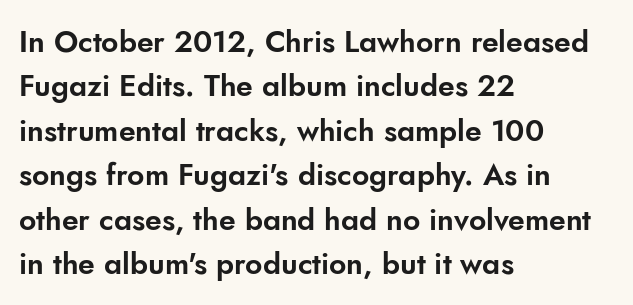
{"serif": "no", "italic": "no", "width": "normal", "stroke_contrast": "low", "x_height": "small", "monospaced": "no", "underline": "no", "align": "left", "line_spacing": "normal", "line_spacing_ratio": 1.48, "letter_spacing": "normal", "letter_spacing_em": 0.0, "glyph_px": 30}
